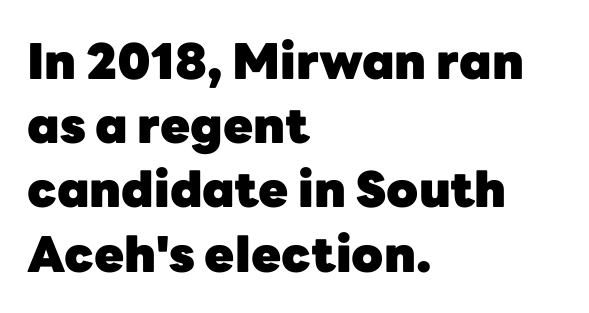
The image shows 49 px heavy sans-serif type, upright; set left-aligned, normal line spacing (1.31x), normal letter spacing, not underlined; low stroke contrast and a medium x-height.
